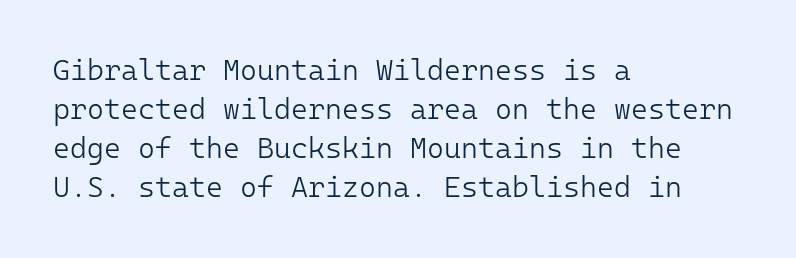
{"serif": "no", "italic": "no", "bold": "no", "weight": "light", "width": "normal", "stroke_contrast": "low", "x_height": "medium", "monospaced": "yes", "underline": "no", "align": "left", "line_spacing": "normal", "line_spacing_ratio": 1.35, "letter_spacing": "normal", "letter_spacing_em": 0.0, "glyph_px": 29}
